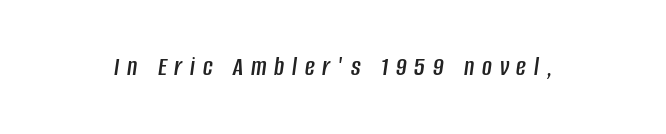
Q: Is the text italic (slanted)? A: Yes, it leans right by about 8 degrees.
Q: Is the text underlined? A: No.
Q: Is the spacing between letters normal or unusually wide? A: Unusually wide.
